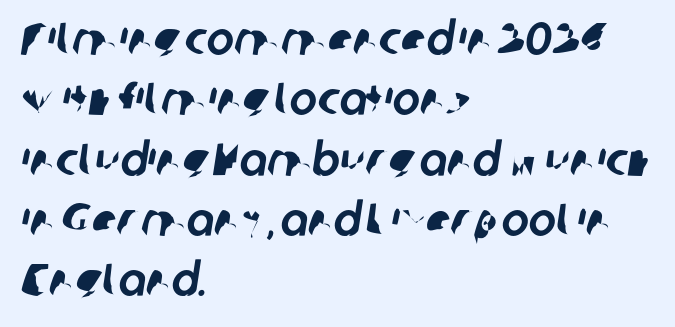
This sample has the flowing, uneven cadence of proportional lettering. The rows are spaced the way most documents space them. Are there feet on the stems? There aren't — it's a sans. The space beneath each line is pristine and unruled.
